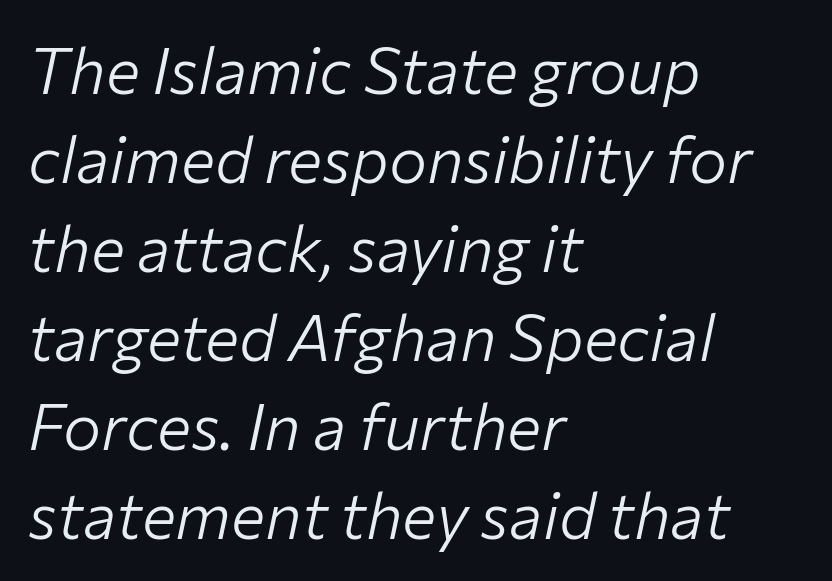
The image shows 64 px light type, italic (leaning right); set left-aligned, normal line spacing (1.39x), normal letter spacing, not underlined; low stroke contrast and a medium x-height.
